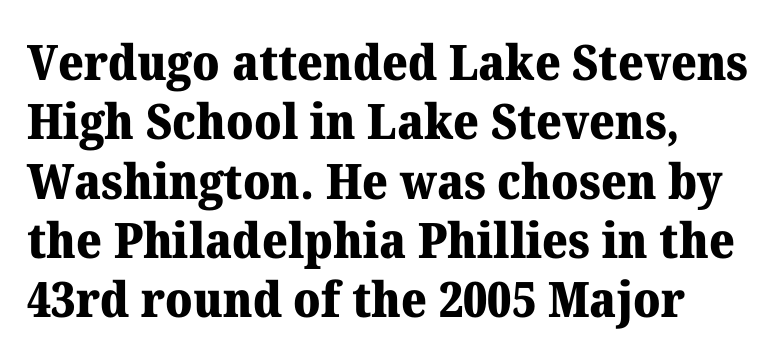
{"serif": "yes", "italic": "no", "bold": "yes", "weight": "heavy", "width": "normal", "stroke_contrast": "medium", "x_height": "medium", "monospaced": "no", "underline": "no", "line_spacing_ratio": 1.21, "letter_spacing": "normal", "letter_spacing_em": 0.0, "glyph_px": 49}
